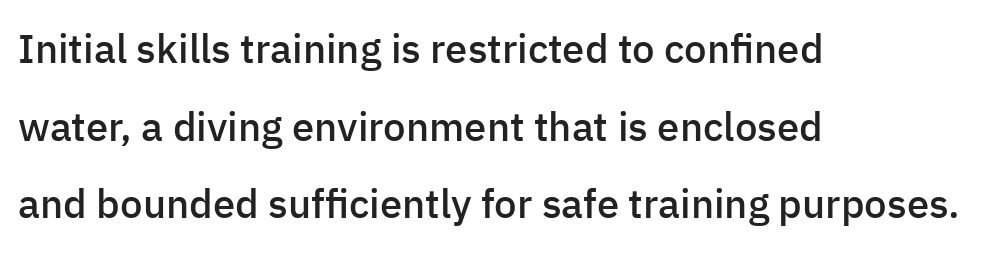
The passage shown has conventional tracking throughout. This is roman type, the default non-slanted kind. The rag falls on the right side of this text block. Every letter is mildly thick-stroked: semibold rather than bold. Compared with typical paragraphs, the rows here are farther apart.
